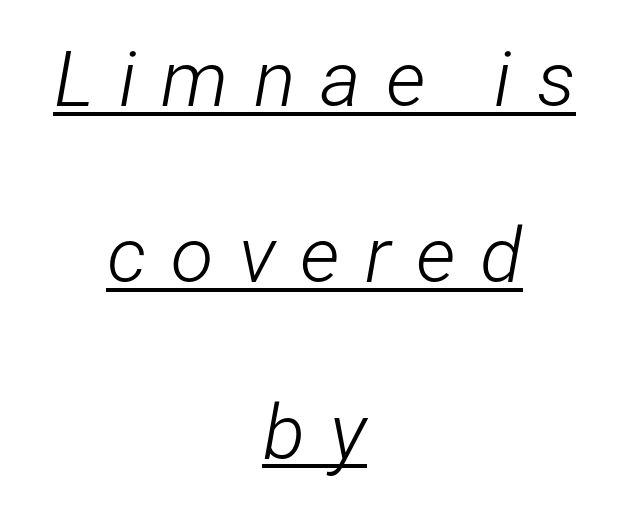
Q: Is the text bold? A: No.
Q: Is the text italic (slanted)? A: Yes, it leans right by about 12 degrees.
Q: Is the text underlined? A: Yes.
Q: How is the paragraph aligned? A: Centered.
Q: Is the spacing between letters normal or unusually wide? A: Unusually wide.
Q: Is the spacing between lines tight, normal or loose? A: Loose.
Q: Width (condensed, normal, or wide)? A: Condensed.
Q: Stroke contrast? A: Low.
Q: x-height? A: Medium.
Q: Monospaced? A: No.
